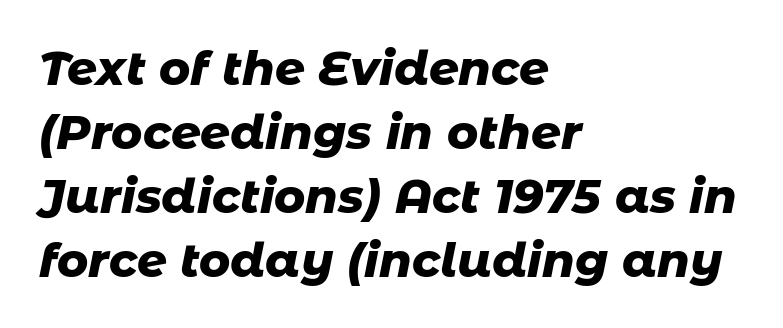
Q: Is the text bold? A: Yes.
Q: Is the text italic (slanted)? A: Yes, it leans right by about 11 degrees.
Q: Is the text underlined? A: No.
Q: How is the paragraph aligned? A: Left-aligned.
Q: Is the spacing between letters normal or unusually wide? A: Normal.
Q: Is the spacing between lines tight, normal or loose? A: Normal.
Q: Width (condensed, normal, or wide)? A: Normal.
Q: Stroke contrast? A: Low.
Q: x-height? A: Medium.
Q: Monospaced? A: No.
